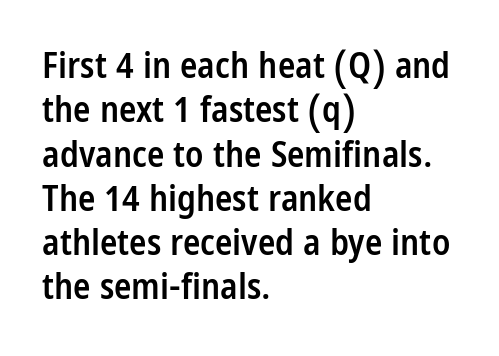
A typesetter would call this proportional, since set widths differ per character. Ordinary non-slanted type is in use. Inter-character spacing is left at the font's built-in metrics. Quick note: underline off. Notice how the passage keeps a crisp vertical edge on the left only.
